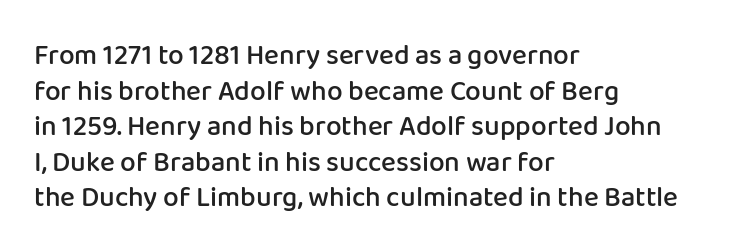
{"serif": "no", "italic": "no", "bold": "semi", "weight": "semibold", "width": "normal", "stroke_contrast": "low", "x_height": "medium", "monospaced": "no", "underline": "no", "align": "left", "line_spacing": "normal", "line_spacing_ratio": 1.27, "letter_spacing": "normal", "letter_spacing_em": 0.0, "glyph_px": 28}
